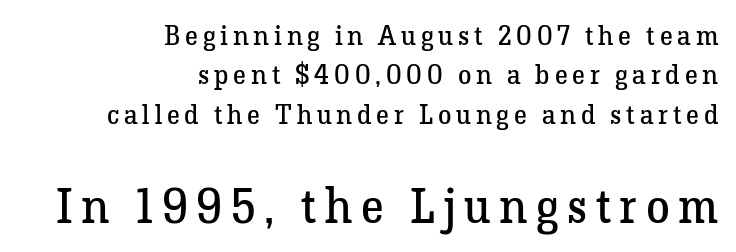
The image shows 48 px regular-weight serif type, upright; set right-aligned, normal line spacing (1.46x), not underlined; the second (bottom) block is 1.78x larger; low stroke contrast and a medium x-height.
